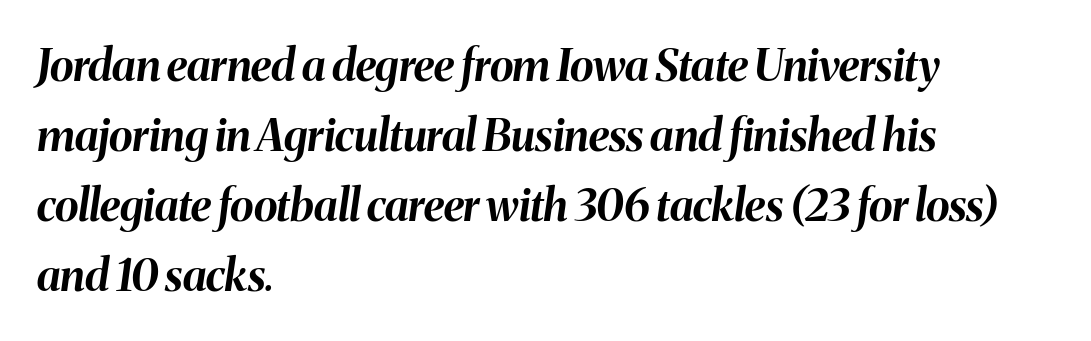
The axis of the letterforms is tilted away from vertical. Here the designer chose a conventional face with non-uniform glyph widths. The block of text has a typical density, with ordinary space between rows. The horizontal fit of the characters is conventional and even. This rendering uses left alignment, leaving the right contour irregular. Summary of weight: heavy, a full bold.
